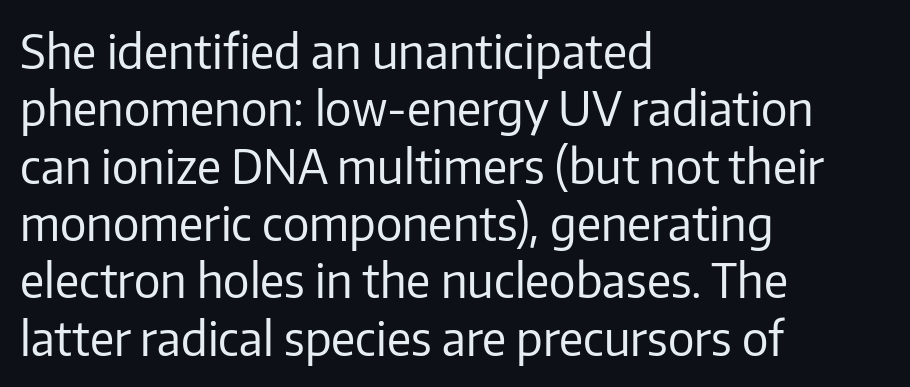
Letter spacing: default. Compared with a typical body face, this is equally light or lighter still. Spacing verdict: proportional, widths tailored to each character. The typesetter chose a ragged-right arrangement here. The face used here is a sans, in the tradition of grotesques and geometrics.
